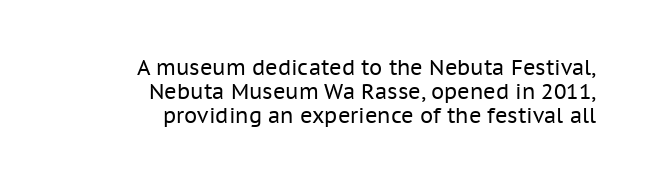
The image shows 21 px text type, upright; set right-aligned, tight line spacing (1.15x), normal letter spacing, not underlined.
